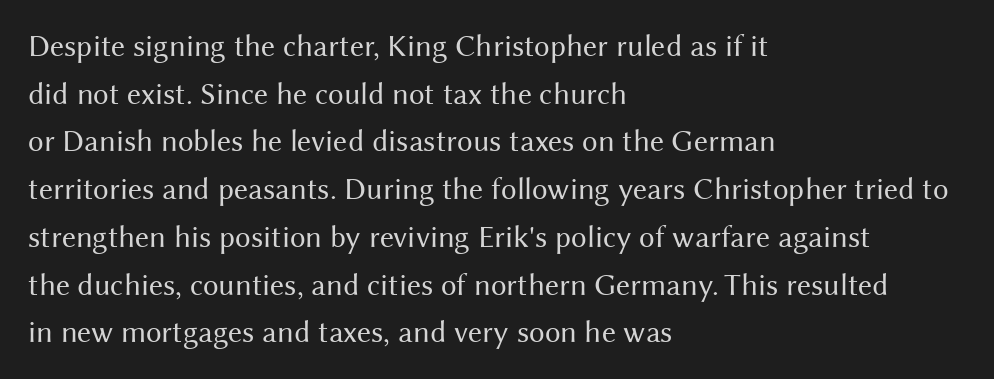
The image shows 31 px regular-weight sans-serif type, upright; set left-aligned, normal line spacing (1.54x), normal letter spacing, not underlined; medium stroke contrast and a medium x-height.
